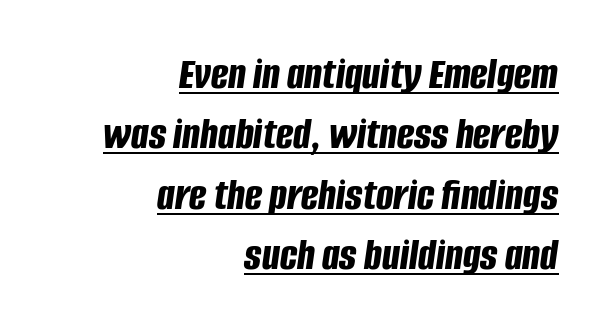
Notice how the passage keeps a crisp vertical edge on the right only. The passage shown is typed in a proportional face where columns would drift. Quick note: italic. This sample uses plain, unmodified letter spacing. Bold? Absolutely — the strokes are thick and heavy. This is underlined copy, the kind a proofreader might mark for attention.
